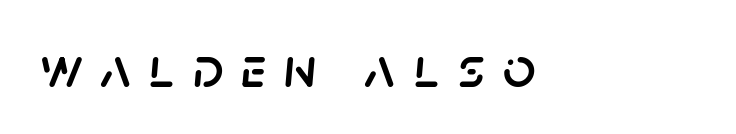
There's an unmistakable incline to the writing here. Does extra space separate the letters? Yes, quite a lot of it. Do the characters align in a grid? No, the font is proportional. Honestly, there is no underline to notice here at all.
